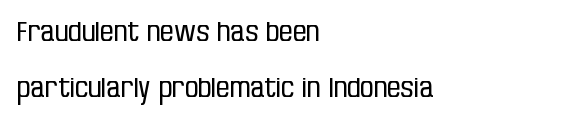
The image shows 27 px text type, upright; set left-aligned, loose line spacing (2.07x), normal letter spacing, not underlined.
